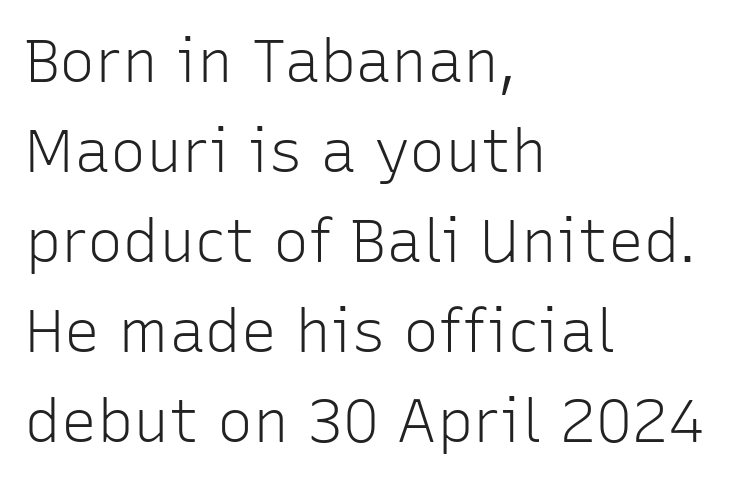
The image shows 60 px light sans-serif type, upright; set left-aligned, normal line spacing (1.5x), normal letter spacing, not underlined; low stroke contrast and a medium x-height.
